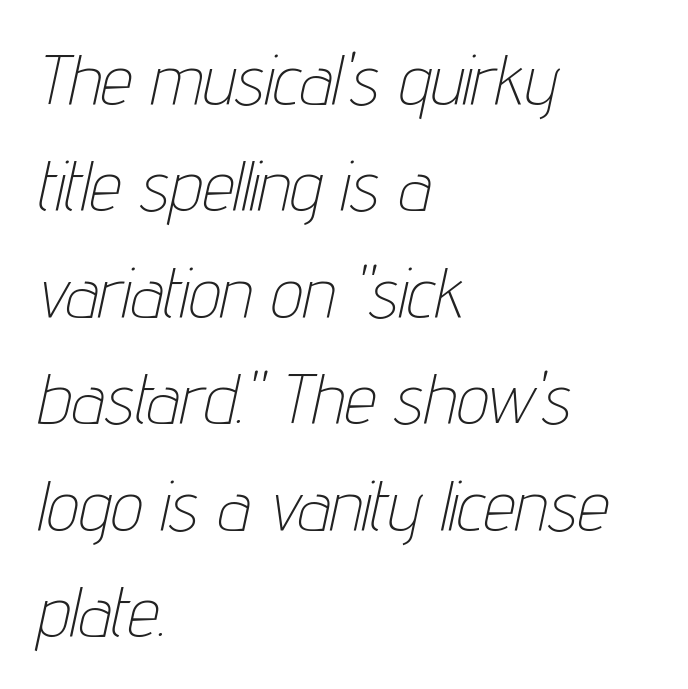
Q: Is the text bold? A: No.
Q: Is the text italic (slanted)? A: Yes, it leans right by about 12 degrees.
Q: Is the text underlined? A: No.
Q: How is the paragraph aligned? A: Left-aligned.
Q: Is the spacing between letters normal or unusually wide? A: Normal.
Q: Is the spacing between lines tight, normal or loose? A: Normal.
Q: Width (condensed, normal, or wide)? A: Condensed.
Q: Stroke contrast? A: Low.
Q: x-height? A: Medium.
Q: Monospaced? A: No.
